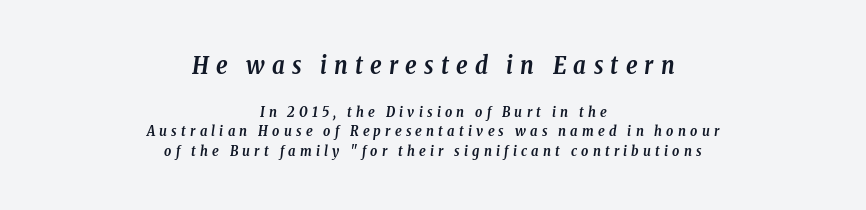
Q: Is the text bold? A: Yes.
Q: Is the text italic (slanted)? A: Yes, it leans right by about 8 degrees.
Q: Is the text underlined? A: No.
Q: How is the paragraph aligned? A: Centered.
Q: Is the spacing between letters normal or unusually wide? A: Unusually wide.
Q: Is the spacing between lines tight, normal or loose? A: Normal.
Q: Which block of text is set in a larger size, the first (top) or the second (bottom)? A: The first (top) one.
